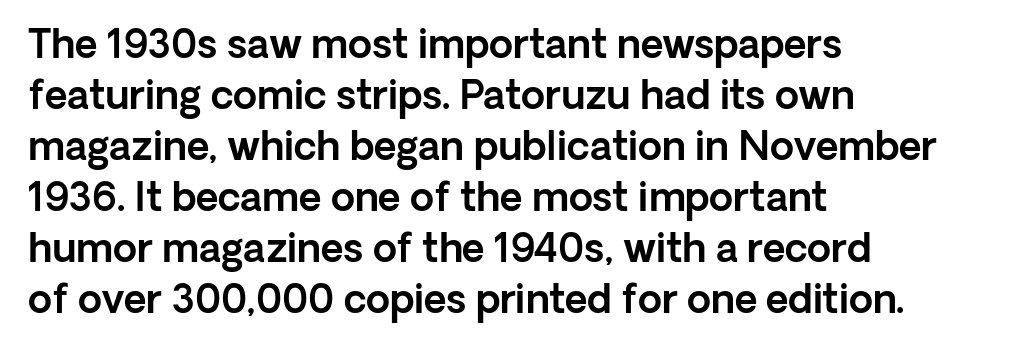
{"serif": "no", "italic": "no", "width": "normal", "x_height": "medium", "monospaced": "no", "underline": "no", "align": "left", "line_spacing": "normal", "line_spacing_ratio": 1.31, "letter_spacing": "normal", "letter_spacing_em": 0.0, "glyph_px": 39}
